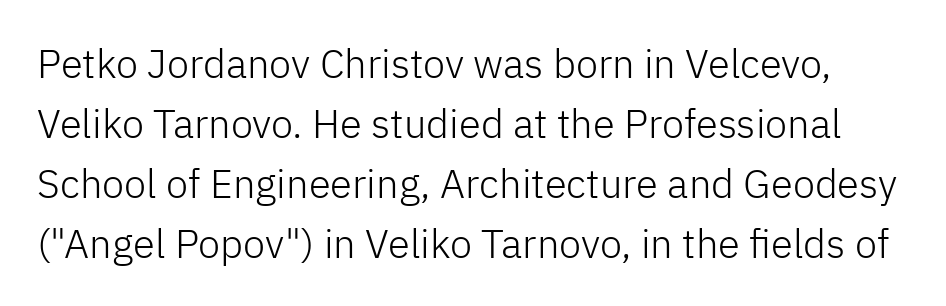
This sample uses plain, unmodified letter spacing. Clear beneath every line of the passage. Typographically, this falls in the sans-serif category. Heaviness? Minimal to ordinary, like unemphasized prose.
